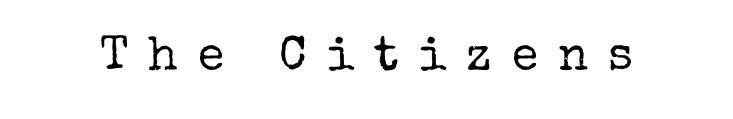
Note the varied advance widths — an 'i' is clearly narrower than an 'm'. A typesetter would label this face a serif. When letters stand straight like this, we call the style roman or upright. Counters stay open thanks to moderate or lighter strokes. Check the space under the baseline: it is left empty. In terms of letterspacing, this is a distinctly airy, spread setting.
